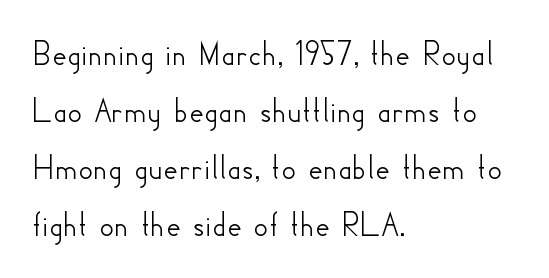
{"serif": "no", "italic": "no", "width": "normal", "stroke_contrast": "low", "x_height": "small", "monospaced": "no", "underline": "no", "align": "left", "line_spacing": "normal", "line_spacing_ratio": 1.58, "letter_spacing": "normal", "letter_spacing_em": 0.0, "glyph_px": 36}
